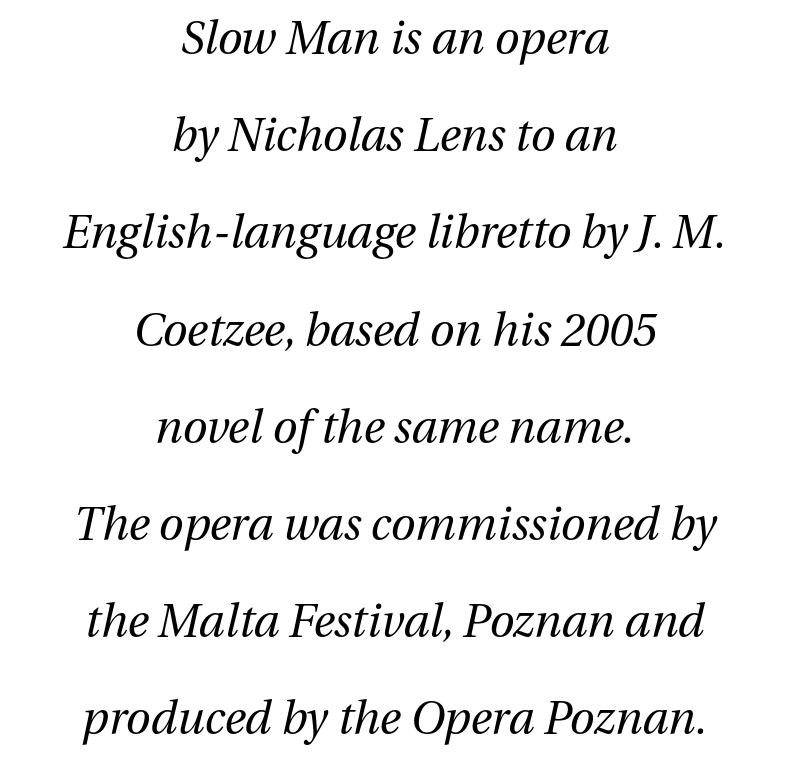
This is oblique type, the kind used for emphasis or titles. Heft: none added — not bold. The face used here is proportionally spaced, like ordinary book or web type. The passage is arranged like a title page — every line centered.
